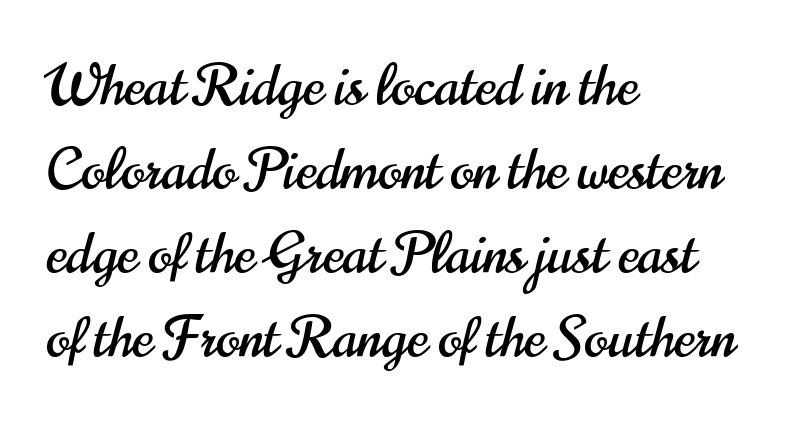
{"serif": "no", "width": "condensed", "stroke_contrast": "high", "x_height": "small", "monospaced": "no", "underline": "no", "align": "left", "line_spacing": "normal", "line_spacing_ratio": 1.5, "letter_spacing": "normal", "letter_spacing_em": 0.0, "glyph_px": 56}
